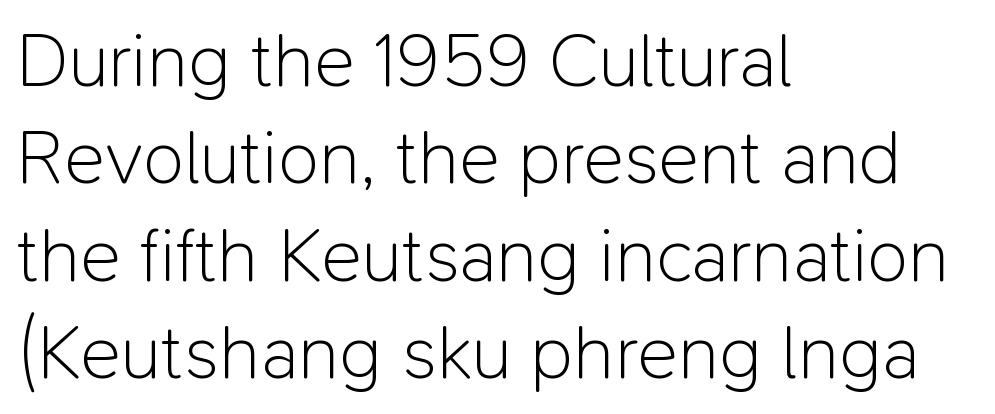
The image shows 76 px light sans-serif type, upright; set left-aligned, normal line spacing (1.28x), normal letter spacing, not underlined; low stroke contrast and a medium x-height.
